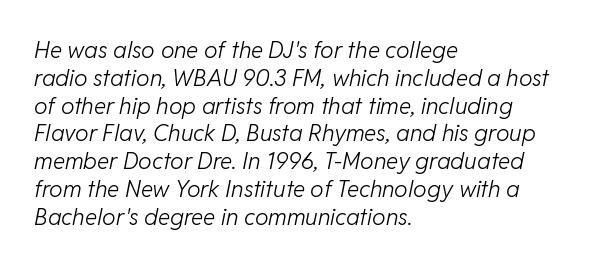
This rendering uses left alignment, leaving the right contour irregular. Posture: slanted. There is no visible air inserted between adjacent glyphs. Heft: none added — not bold. The words here are not underlined.
